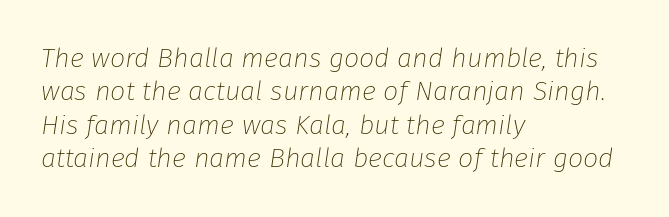
The specimen omits any rule beneath the text block's lines. Inter-character spacing is left at the font's built-in metrics. Does the lettering tilt? It does — this is italic. No letter is thick-stroked: the sample isn't bold.
